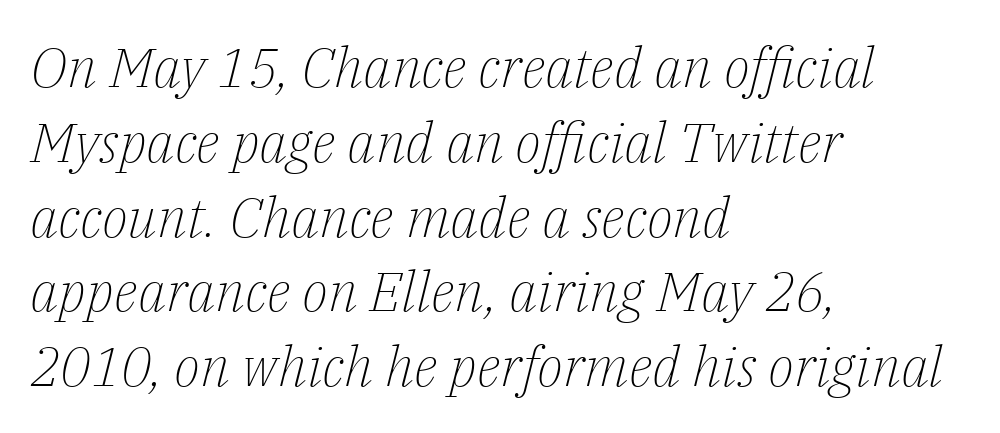
A serif font was chosen for this passage. The typesetter chose a ragged-right arrangement here. The axis of the letterforms is tilted away from vertical. Descender tails drop into unmarked territory. Glyph-to-glyph distance matches everyday printed text.
